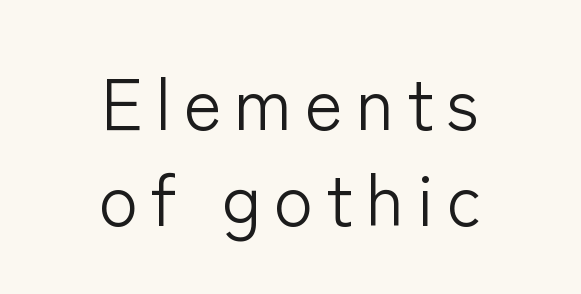
{"serif": "no", "italic": "no", "bold": "no", "weight": "light", "width": "normal", "stroke_contrast": "low", "x_height": "medium", "monospaced": "no", "underline": "no", "align": "center", "line_spacing": "normal", "line_spacing_ratio": 1.32, "glyph_px": 73}
